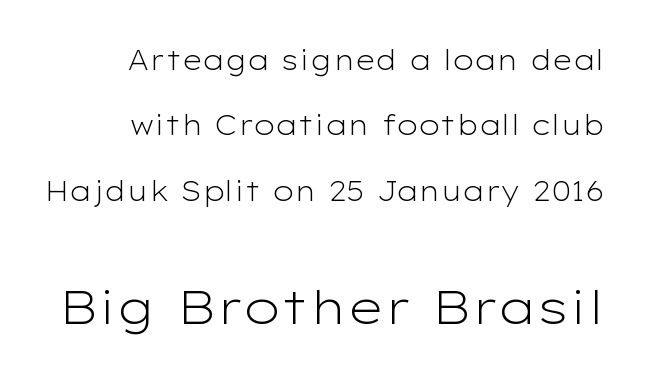
Q: Is the text bold? A: No.
Q: Is the text italic (slanted)? A: No, it is upright.
Q: Is the typeface a serif or a sans-serif typeface? A: Sans-serif.
Q: Is the text underlined? A: No.
Q: Is the spacing between letters normal or unusually wide? A: Normal.
Q: Is the spacing between lines tight, normal or loose? A: Loose.
Q: Which block of text is set in a larger size, the first (top) or the second (bottom)? A: The second (bottom) one.
Q: Width (condensed, normal, or wide)? A: Wide.
Q: Stroke contrast? A: Low.
Q: x-height? A: Medium.
Q: Monospaced? A: No.
